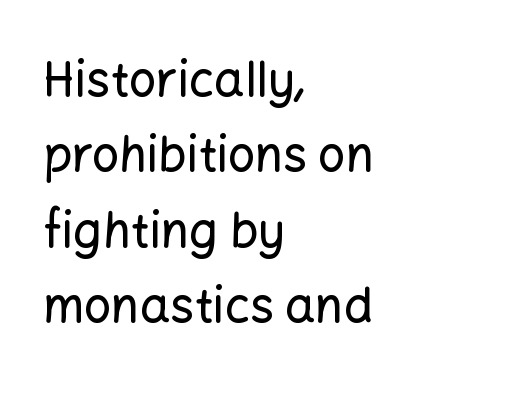
The image shows 48 px sans-serif type, upright; set left-aligned, normal line spacing (1.57x), normal letter spacing, not underlined; low stroke contrast and a medium x-height.
